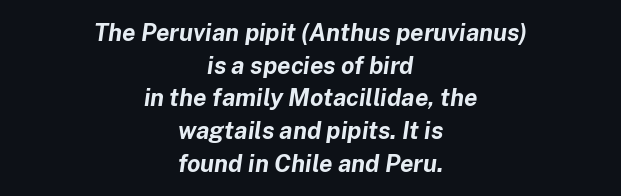
Q: Is the text bold? A: Yes.
Q: Is the text italic (slanted)? A: Yes, it leans right by about 8 degrees.
Q: Is the text underlined? A: No.
Q: How is the paragraph aligned? A: Centered.
Q: Is the spacing between letters normal or unusually wide? A: Normal.
Q: Is the spacing between lines tight, normal or loose? A: Normal.
